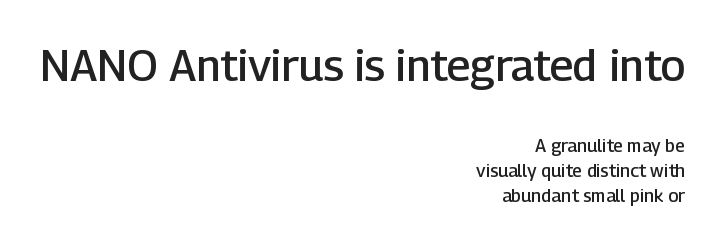
Is the lower block the larger one? No — the upper block carries the bigger type. The area under the type is left untouched. Typesetter's note: demi weight, one step under bold. Short and long lines alike share a common ending point at right. The typeface chosen for these lines omits serifs.
